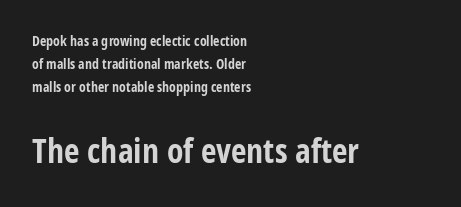
{"serif": "no", "italic": "no", "bold": "yes", "weight": "bold", "width": "condensed", "stroke_contrast": "low", "x_height": "large", "monospaced": "no", "underline": "no", "align": "left", "line_spacing": "normal", "line_spacing_ratio": 1.63, "letter_spacing": "normal", "letter_spacing_em": 0.0, "larger_block": "second", "size_ratio": 2.43, "glyph_px": 34}
